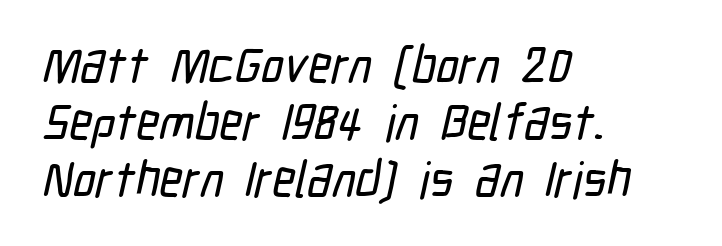
The image shows 50 px condensed sans-serif type; set left-aligned, tight line spacing (1.14x), normal letter spacing, not underlined; low stroke contrast and a medium x-height.
